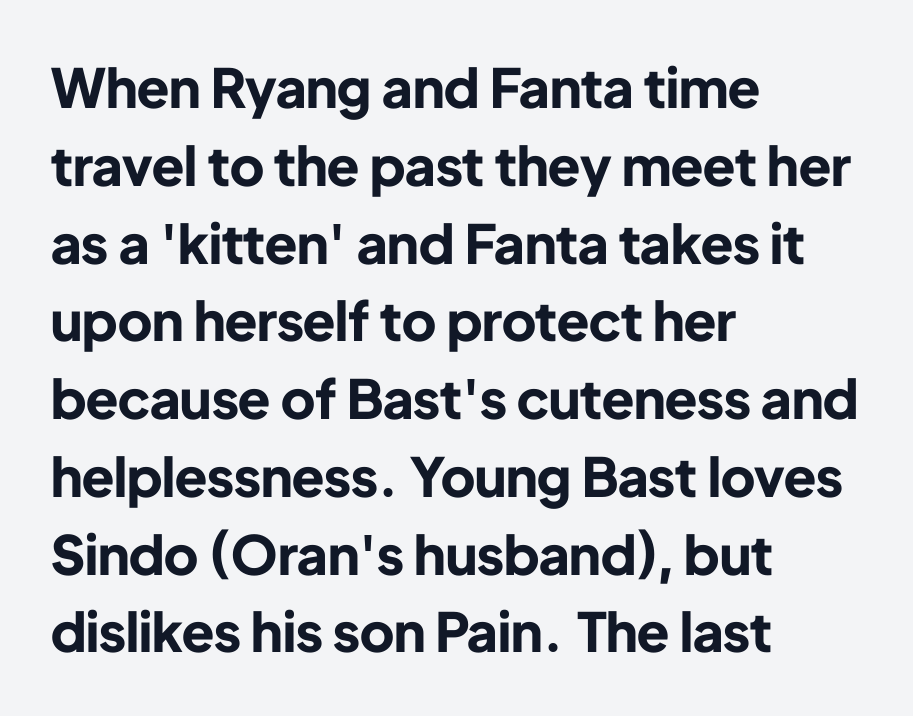
You could not count columns in this text — the font is proportionally spaced. Typeset ragged right — the left edge is the straight one. The lines sit at an ordinary, default distance from one another. You could call the tracking neutral — neither tight nor loose.
